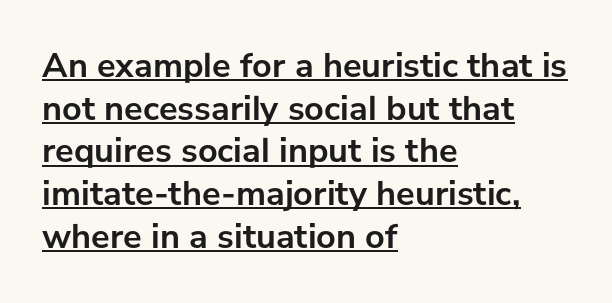
The image shows 35 px semibold sans-serif type, upright; set left-aligned, line spacing 1.22x, normal letter spacing, underlined; low stroke contrast and a medium x-height.
